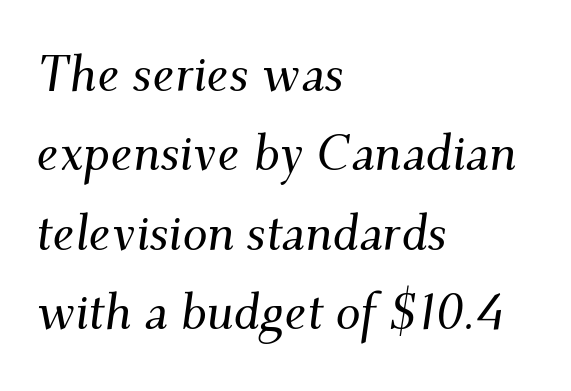
The image shows 50 px serif type, italic (leaning right); set left-aligned, normal line spacing (1.59x), normal letter spacing, not underlined; medium stroke contrast and a small x-height.
